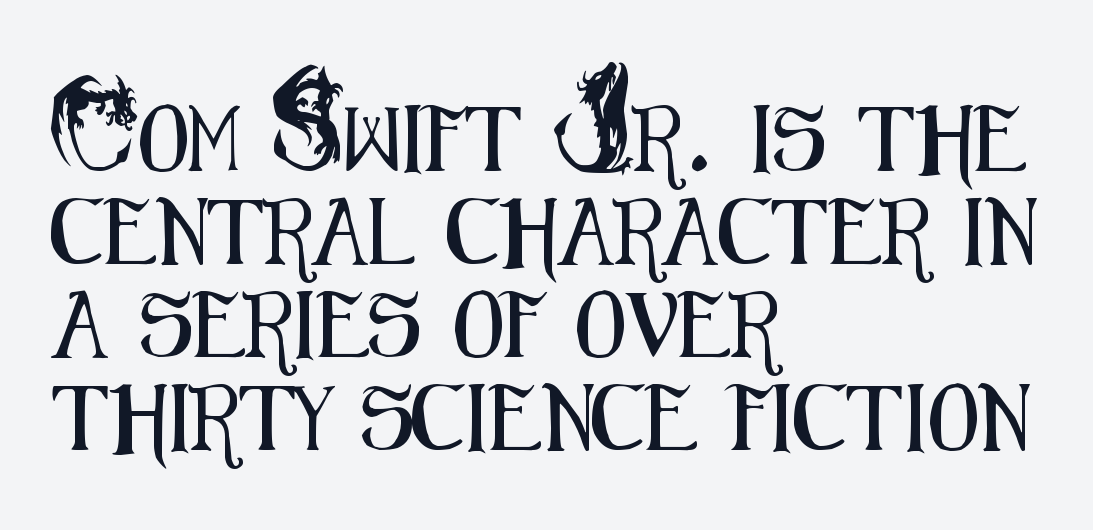
The space beneath each line is pristine and unruled. Characters follow at the spacing the type designer built in. A typesetter would call this proportional, since set widths differ per character. The designer went with a sans here, leaving each stem footless. Line starts are locked; line ends wander. The rows are spaced the way most documents space them.
